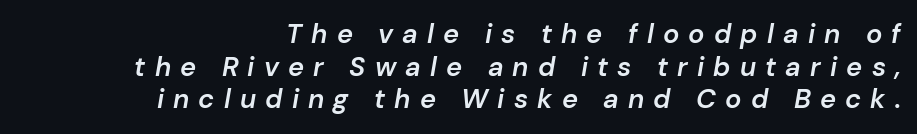
Descenders are the only things crossing below the line. How heavy is the stroke? Medium-heavy — a semibold, shy of bold. Horizontally, the lines are justified to the trailing edge only. A typesetter would mark this as italic. The horizontal fit of the characters is loose and conspicuously gappy.
